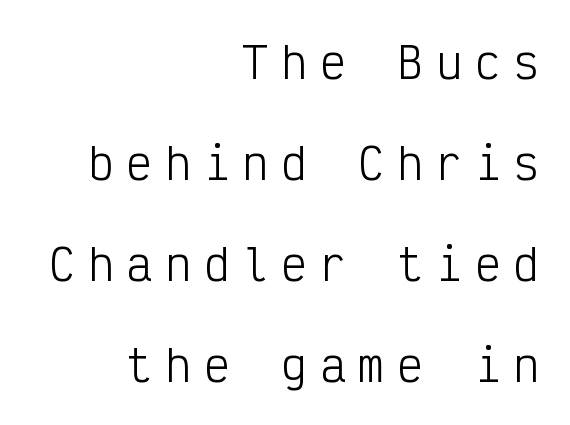
The image shows 43 px light, condensed sans-serif type, upright, monospaced; set right-aligned, loose line spacing (2.35x), unusually wide letter spacing (+0.3 em), not underlined; low stroke contrast and a medium x-height.
